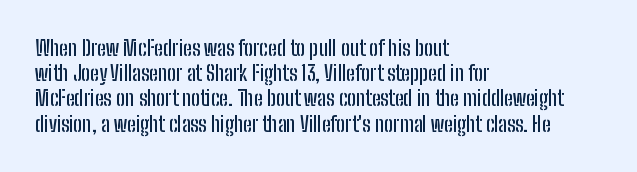
The image shows 21 px text type, upright; set left-aligned, line spacing 1.2x, normal letter spacing, not underlined.
